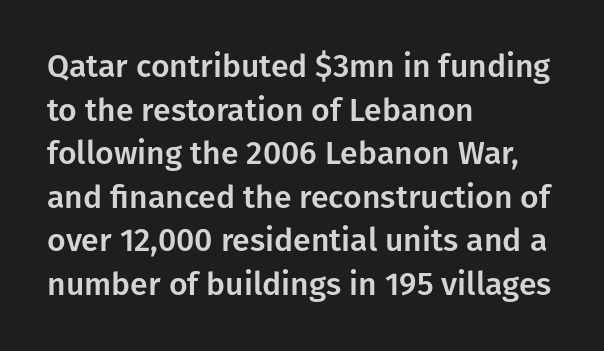
Spacing verdict: proportional, widths tailored to each character. Horizontally, the lines are justified to the leading edge only. The words here are not underlined. Spacing between characters is what you'd get straight out of the box. The lettering holds an erect, upright posture throughout. The face used here is a sans, in the tradition of grotesques and geometrics.
